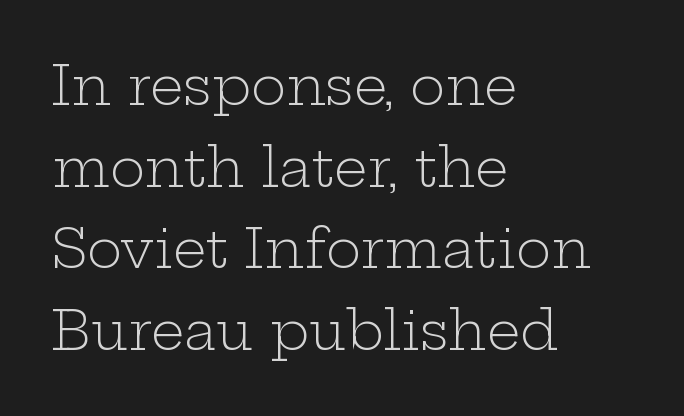
The image shows 53 px light, wide serif type, upright; set left-aligned, normal line spacing (1.54x), normal letter spacing, not underlined; low stroke contrast and a medium x-height.
